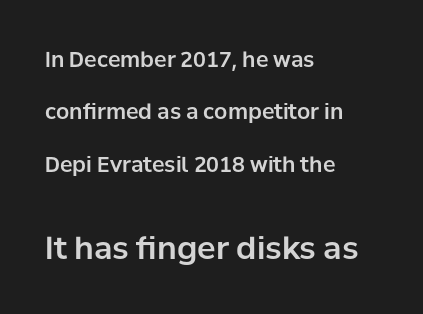
The image shows 31 px sans-serif type, upright; set left-aligned, loose line spacing (2.49x), normal letter spacing, not underlined; the second (bottom) block is 1.48x larger; low stroke contrast and a medium x-height.
